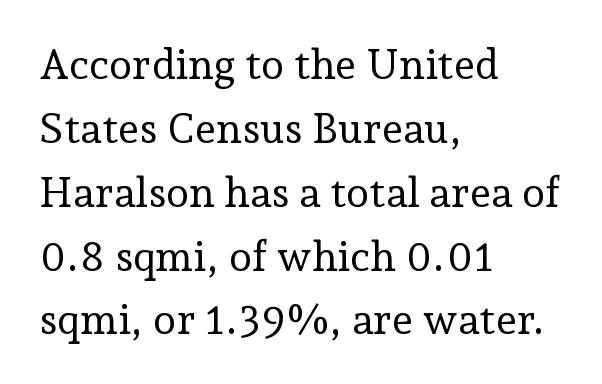
The face used here is rendered with its standard letterfit. This rendering employs a face with finishing strokes, i.e., a serif. When letters stand straight like this, we call the style roman or upright. The space directly below the letters is spotless. Where is the straight margin? On the left. Evenly set lines give the paragraph a standard silhouette.
